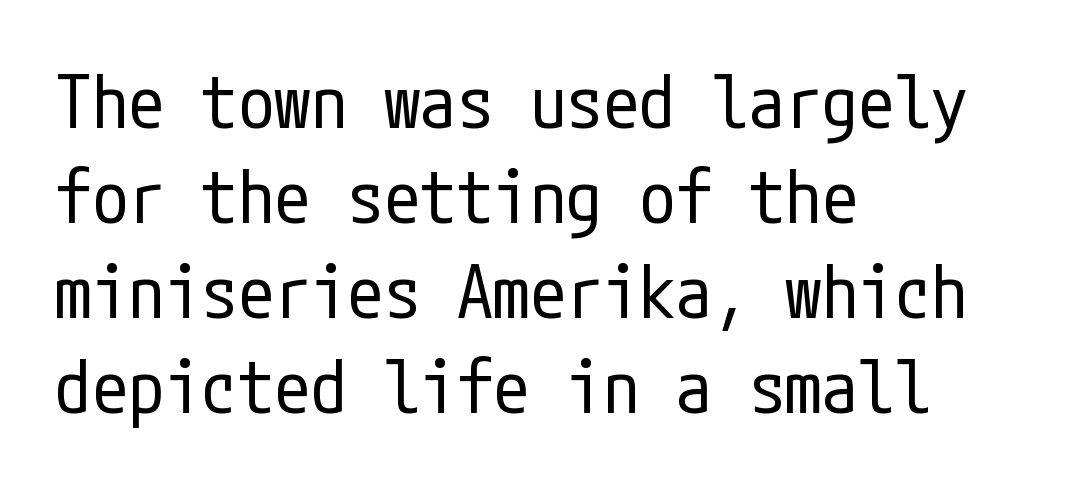
The image shows 73 px regular-weight, condensed sans-serif type, upright; set left-aligned, normal line spacing (1.3x), normal letter spacing, not underlined; low stroke contrast and a medium x-height.
